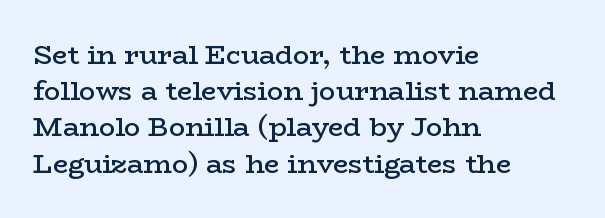
The image shows 27 px text type, upright; set left-aligned, normal line spacing (1.34x), normal letter spacing, not underlined.
